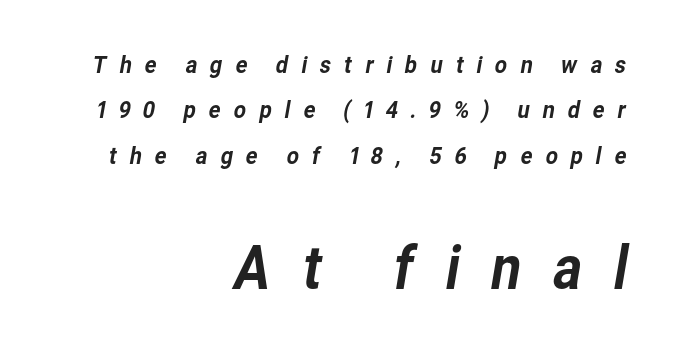
Q: Is the typeface a serif or a sans-serif typeface? A: Sans-serif.
Q: Is the text underlined? A: No.
Q: How is the paragraph aligned? A: Right-aligned.
Q: Is the spacing between letters normal or unusually wide? A: Unusually wide.
Q: Which block of text is set in a larger size, the first (top) or the second (bottom)? A: The second (bottom) one.
Q: Width (condensed, normal, or wide)? A: Normal.
Q: Stroke contrast? A: Low.
Q: x-height? A: Medium.
Q: Monospaced? A: No.
